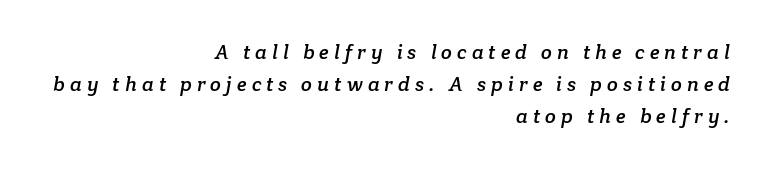
The image shows 20 px text type; set right-aligned, normal line spacing (1.61x), unusually wide letter spacing (+0.25 em), not underlined.
